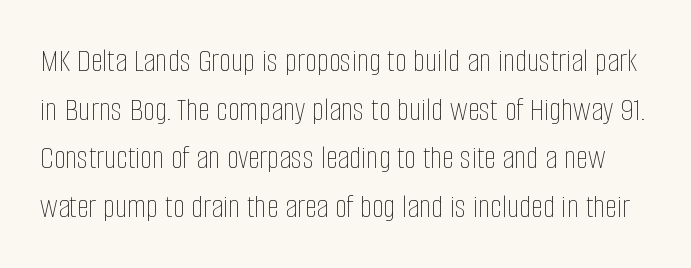
The strip under each line holds only bare page. Character widths vary here, with narrow letters taking less room than wide ones. Each stroke keeps to a modest, everyday thickness or less. Nobody touched the tracking dial on this one.
